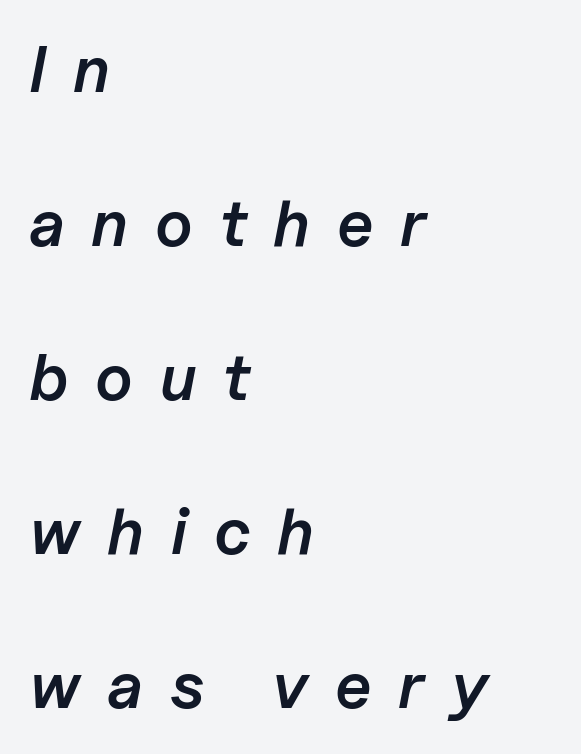
The glyphs look as if they've been sheared to an angle. A typesetter would call this heavily tracked-out type. Here the designer chose a conventional face with non-uniform glyph widths. The line-height multiplier appears high, well above default. The face used here is a semibold: visibly heavier than regular, lighter than bold. Notice how the passage keeps a crisp vertical edge on the left only.
